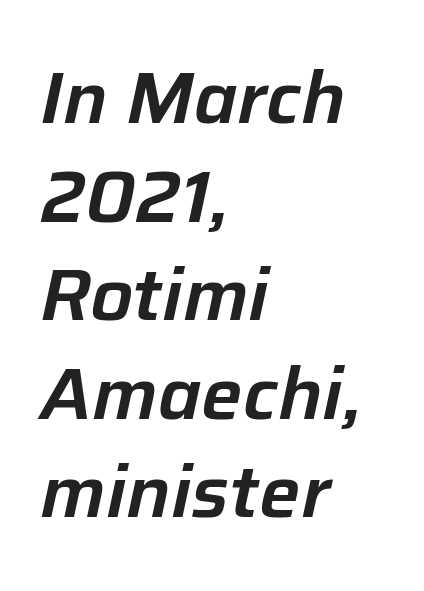
An italicized treatment has been applied to the whole sample. You could call the tracking neutral — neither tight nor loose. These lines are rendered in a variable-pitch font. The text block is weighted toward the left margin, trailing off unevenly rightward. Beneath every word, the page is bare. What's the leading like? Ordinary, nothing unusual.
